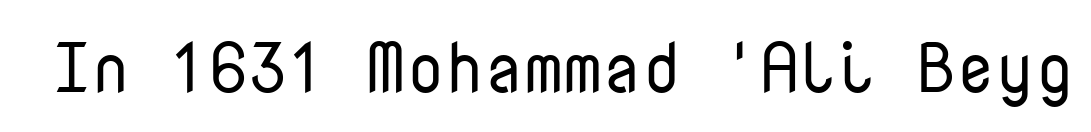
Honestly, the letter spacing is just normal — you wouldn't notice it. Bare-footed words on every line. Note: no serifs on the glyphs. Is there any slant? The stems are plumb. These lines are rendered in a fixed-pitch font.
